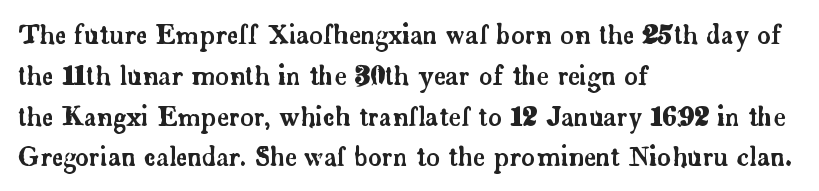
The space between consecutive lines is moderate. This sample uses plain, unmodified letter spacing. Layout note: lines flush left. No italicization has been applied; the sample stays upright. The passage shown is not underscored anywhere.
